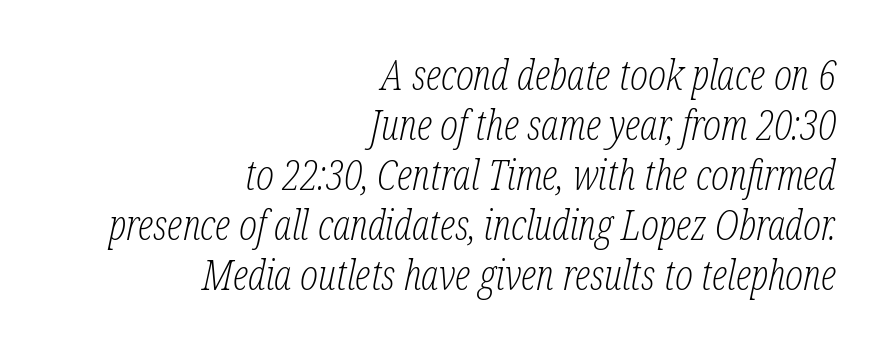
Q: Is the text bold? A: No.
Q: Is the text italic (slanted)? A: Yes, it leans right by about 12 degrees.
Q: Is the typeface a serif or a sans-serif typeface? A: Serif.
Q: Is the text underlined? A: No.
Q: How is the paragraph aligned? A: Right-aligned.
Q: Is the spacing between letters normal or unusually wide? A: Normal.
Q: Width (condensed, normal, or wide)? A: Condensed.
Q: Stroke contrast? A: Low.
Q: x-height? A: Medium.
Q: Monospaced? A: No.
